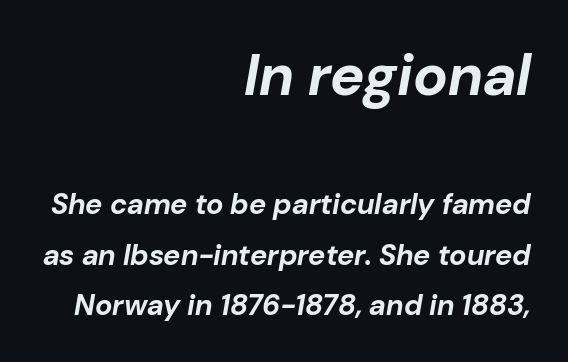
Q: Is the text bold? A: Yes.
Q: Is the text italic (slanted)? A: Yes, it leans right by about 10 degrees.
Q: Is the text underlined? A: No.
Q: How is the paragraph aligned? A: Right-aligned.
Q: Is the spacing between letters normal or unusually wide? A: Normal.
Q: Which block of text is set in a larger size, the first (top) or the second (bottom)? A: The first (top) one.
Q: Width (condensed, normal, or wide)? A: Normal.
Q: Stroke contrast? A: Low.
Q: x-height? A: Medium.
Q: Monospaced? A: No.
